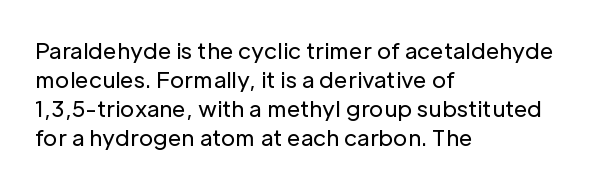
Q: Is the text bold? A: No.
Q: Is the text italic (slanted)? A: No, it is upright.
Q: Is the text underlined? A: No.
Q: How is the paragraph aligned? A: Left-aligned.
Q: Is the spacing between letters normal or unusually wide? A: Normal.
Q: Is the spacing between lines tight, normal or loose? A: Normal.
